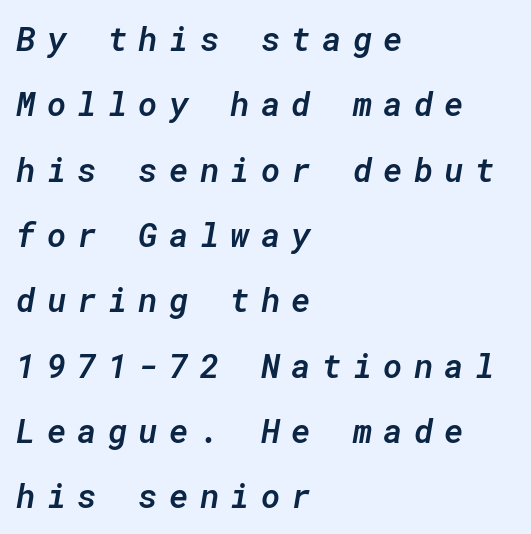
The rendering uses a large line-height, opening up the rows. Does extra space separate the letters? Yes, quite a lot of it. Moderately thickened strokes mark this as semibold type. Think of a typewriter: that constant character pitch is what you see here.
